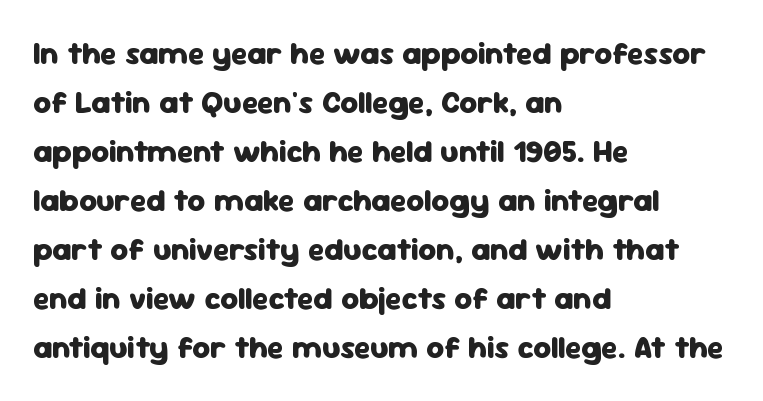
Caption: standard tracking, unaltered. You could not count columns in this text — the font is proportionally spaced. Glance below the letters and you will spot only blank space. Interline gaps are of average width in this sample. This rendering employs a face without finishing strokes, i.e., a sans-serif.
